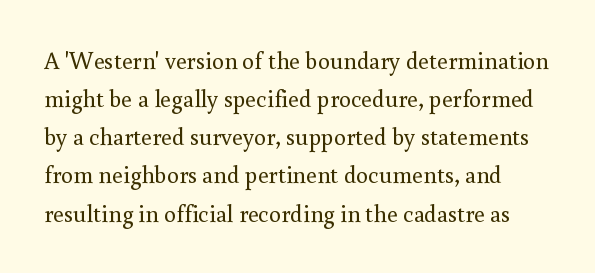
You could call the tracking neutral — neither tight nor loose. The letterforms sit at book weight or below. Leading: standard. Designer's note — italics off, roman on. Any mark beneath the type? The region is blank.
